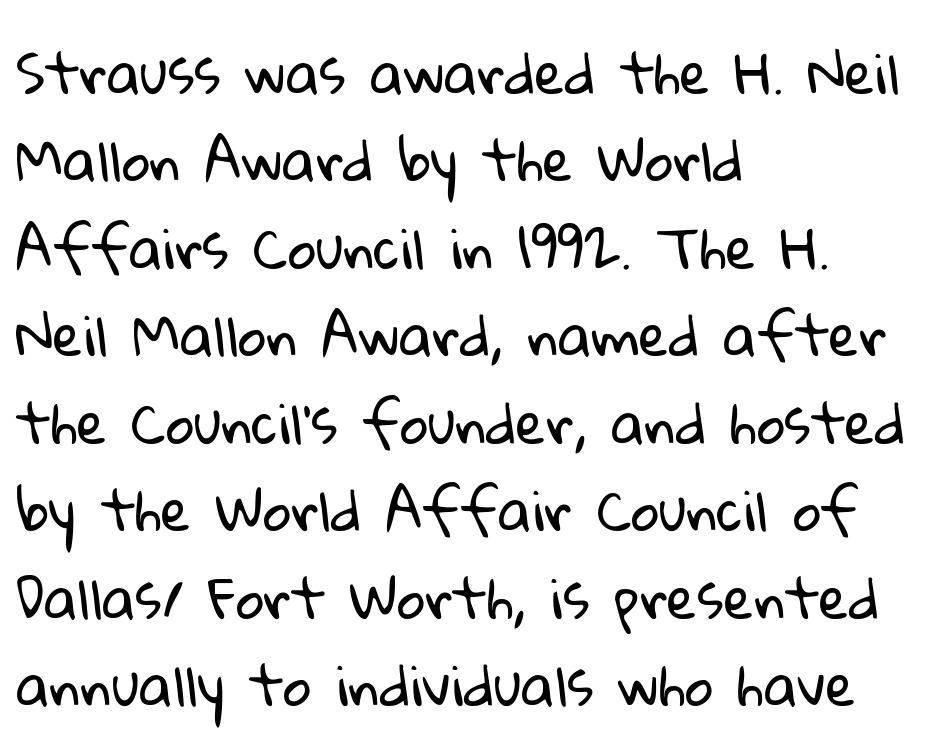
The image shows 55 px regular-weight sans-serif type; set left-aligned, normal line spacing (1.59x), normal letter spacing, not underlined; low stroke contrast and a medium x-height.
